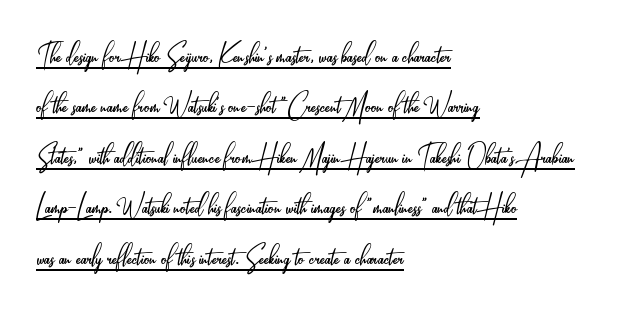
Q: Is the text bold? A: No.
Q: Is the text italic (slanted)? A: Yes.
Q: Is the typeface a serif or a sans-serif typeface? A: Sans-serif.
Q: Is the text underlined? A: Yes.
Q: How is the paragraph aligned? A: Left-aligned.
Q: Is the spacing between letters normal or unusually wide? A: Normal.
Q: Is the spacing between lines tight, normal or loose? A: Normal.
Q: Width (condensed, normal, or wide)? A: Condensed.
Q: Stroke contrast? A: Low.
Q: x-height? A: Small.
Q: Monospaced? A: No.
